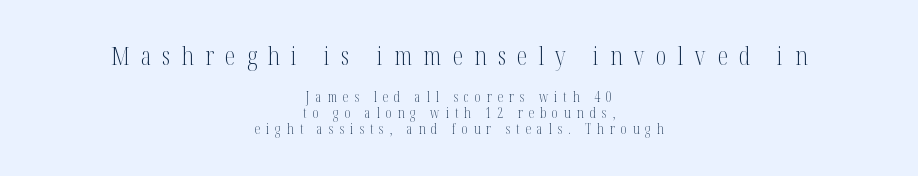
{"italic": "no", "bold": "no", "underline": "no", "align": "center", "line_spacing": "tight", "line_spacing_ratio": 1.13, "letter_spacing": "wide", "letter_spacing_em": 0.43, "larger_block": "first", "size_ratio": 1.86, "glyph_px": 26}
